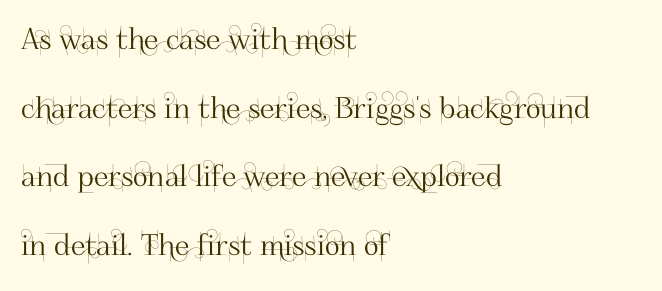
The image shows 29 px sans-serif type, upright; set left-aligned, loose line spacing (2.37x), normal letter spacing, not underlined; high stroke contrast and a small x-height.
